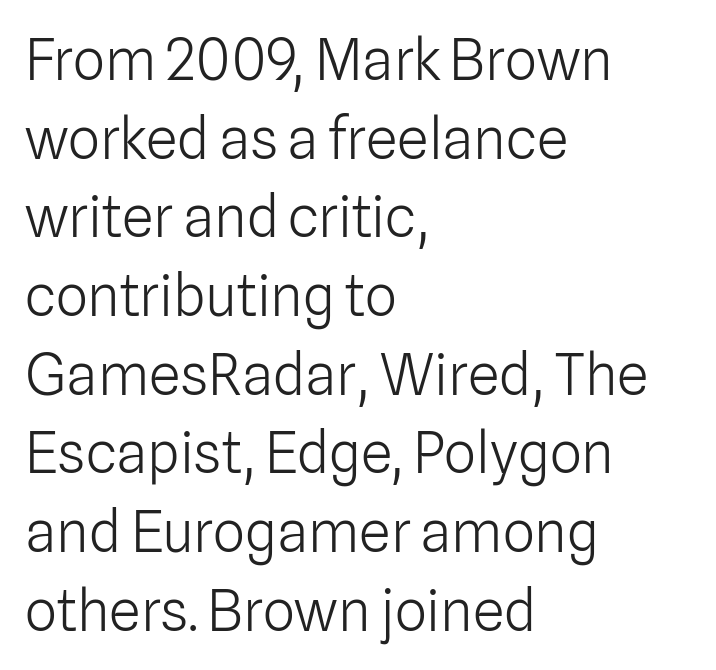
The image shows 57 px light sans-serif type, upright; set left-aligned, normal line spacing (1.38x), normal letter spacing, not underlined; low stroke contrast and a medium x-height.
